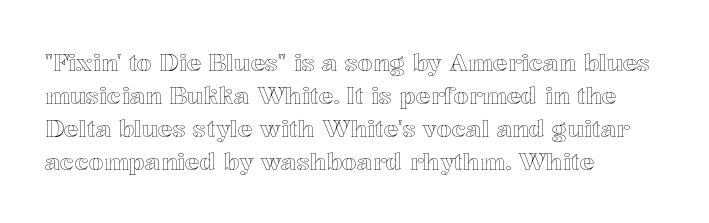
The image shows 24 px text type, upright; set left-aligned, normal line spacing (1.37x), normal letter spacing, not underlined.
